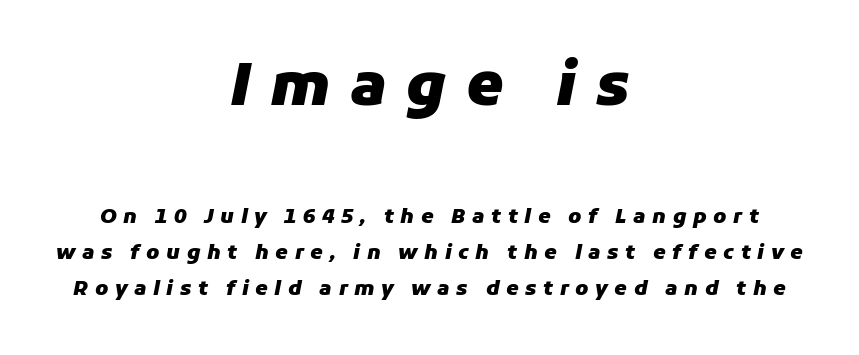
The rendering uses natural spacing where letterforms have individual widths. Caption: expanded tracking, letters set apart. The lines in this sample share a center point and differ in where they start and stop. In terms of posture, this sample is oblique. Does the weight exceed regular? Yes, all the way to bold.
